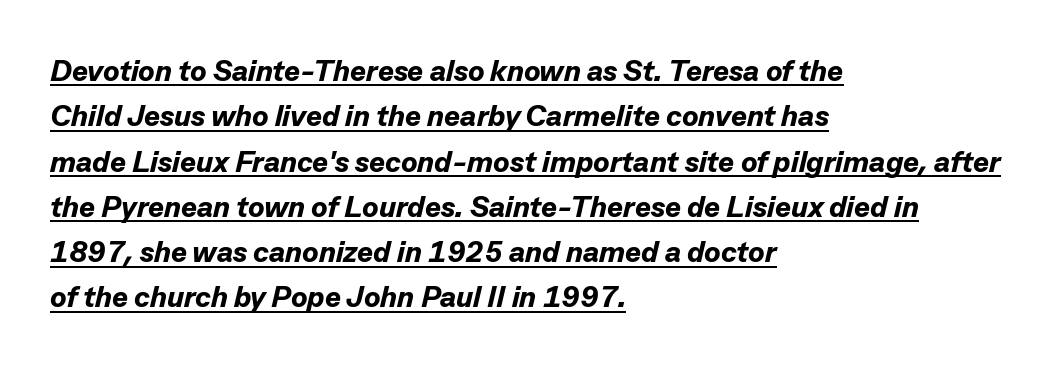
Weight check: bold — yes, fully. Leading: standard. The letters are slanted; this is an italic face. Each letter keeps its own natural width here, so spacing adapts to shape.
